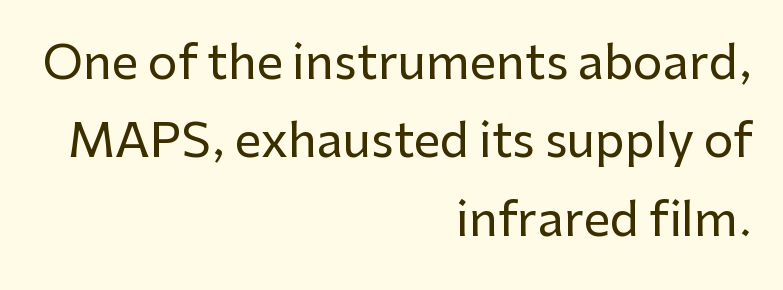
The image shows 47 px sans-serif type, upright; set right-aligned, normal line spacing (1.67x), normal letter spacing, not underlined; low stroke contrast and a medium x-height.
